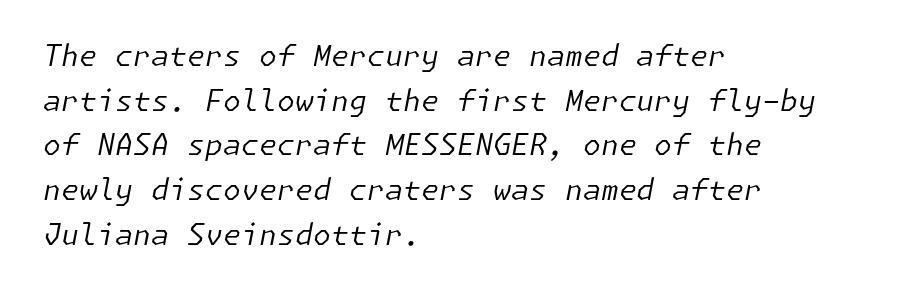
Ink coverage per letter is moderate at most. The lines are quadded left. The space directly below the letters is spotless. Evenly set lines give the paragraph a standard silhouette.
